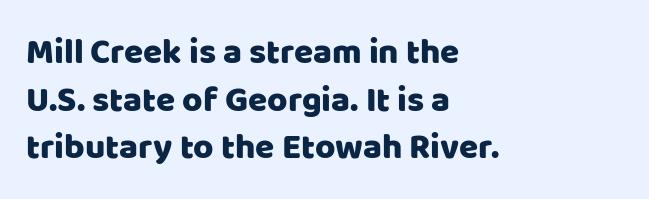
Q: Is the text italic (slanted)? A: No, it is upright.
Q: Is the typeface a serif or a sans-serif typeface? A: Sans-serif.
Q: Is the text underlined? A: No.
Q: How is the paragraph aligned? A: Left-aligned.
Q: Is the spacing between letters normal or unusually wide? A: Normal.
Q: Is the spacing between lines tight, normal or loose? A: Normal.
Q: Width (condensed, normal, or wide)? A: Normal.
Q: Stroke contrast? A: Low.
Q: x-height? A: Large.
Q: Monospaced? A: No.
